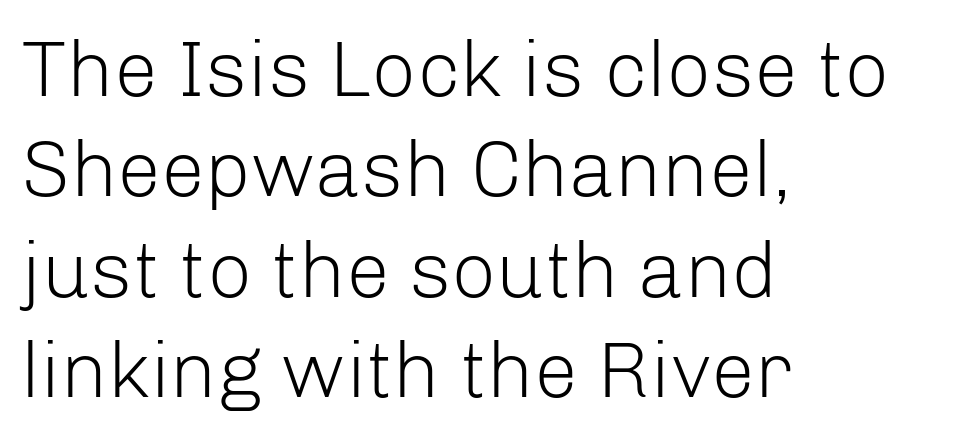
Q: Is the text bold? A: No.
Q: Is the text italic (slanted)? A: No, it is upright.
Q: Is the typeface a serif or a sans-serif typeface? A: Sans-serif.
Q: Is the text underlined? A: No.
Q: How is the paragraph aligned? A: Left-aligned.
Q: Is the spacing between letters normal or unusually wide? A: Normal.
Q: Is the spacing between lines tight, normal or loose? A: Normal.
Q: Width (condensed, normal, or wide)? A: Normal.
Q: Stroke contrast? A: Low.
Q: x-height? A: Medium.
Q: Monospaced? A: No.
